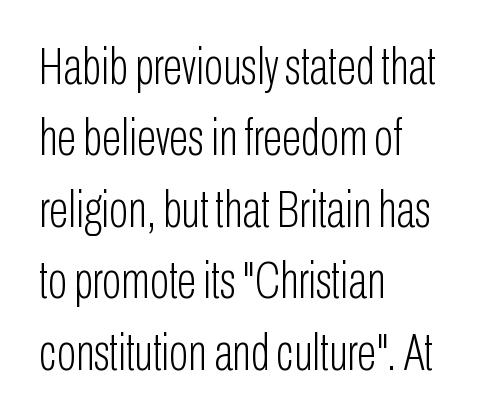
Q: Is the text bold? A: No.
Q: Is the text italic (slanted)? A: No, it is upright.
Q: Is the typeface a serif or a sans-serif typeface? A: Sans-serif.
Q: Is the text underlined? A: No.
Q: How is the paragraph aligned? A: Left-aligned.
Q: Is the spacing between letters normal or unusually wide? A: Normal.
Q: Is the spacing between lines tight, normal or loose? A: Normal.
Q: Width (condensed, normal, or wide)? A: Condensed.
Q: Stroke contrast? A: Low.
Q: x-height? A: Medium.
Q: Monospaced? A: No.
